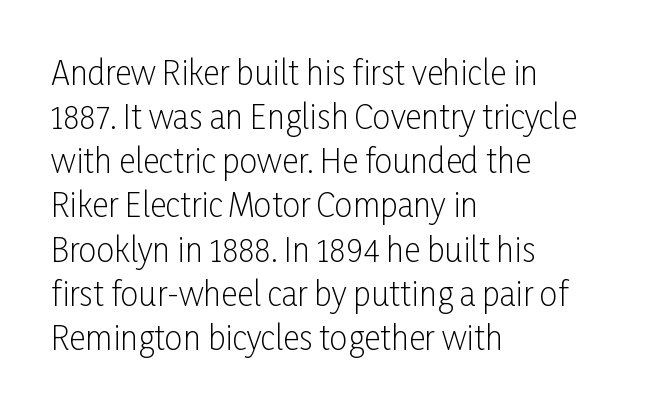
The line-height multiplier appears to be the usual default. A typesetter would label this face a sans. The lines are quadded left. Posture: vertical.
